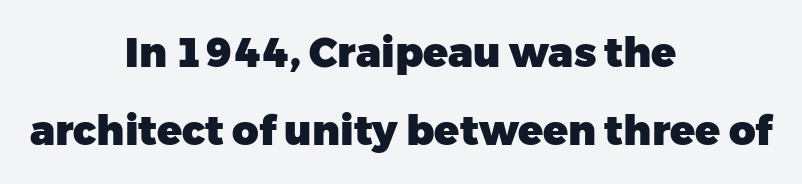
{"serif": "no", "italic": "no", "bold": "yes", "weight": "heavy", "width": "normal", "stroke_contrast": "low", "x_height": "medium", "monospaced": "no", "underline": "no", "align": "center", "line_spacing": "loose", "line_spacing_ratio": 1.91, "letter_spacing": "normal", "letter_spacing_em": 0.0, "glyph_px": 41}
